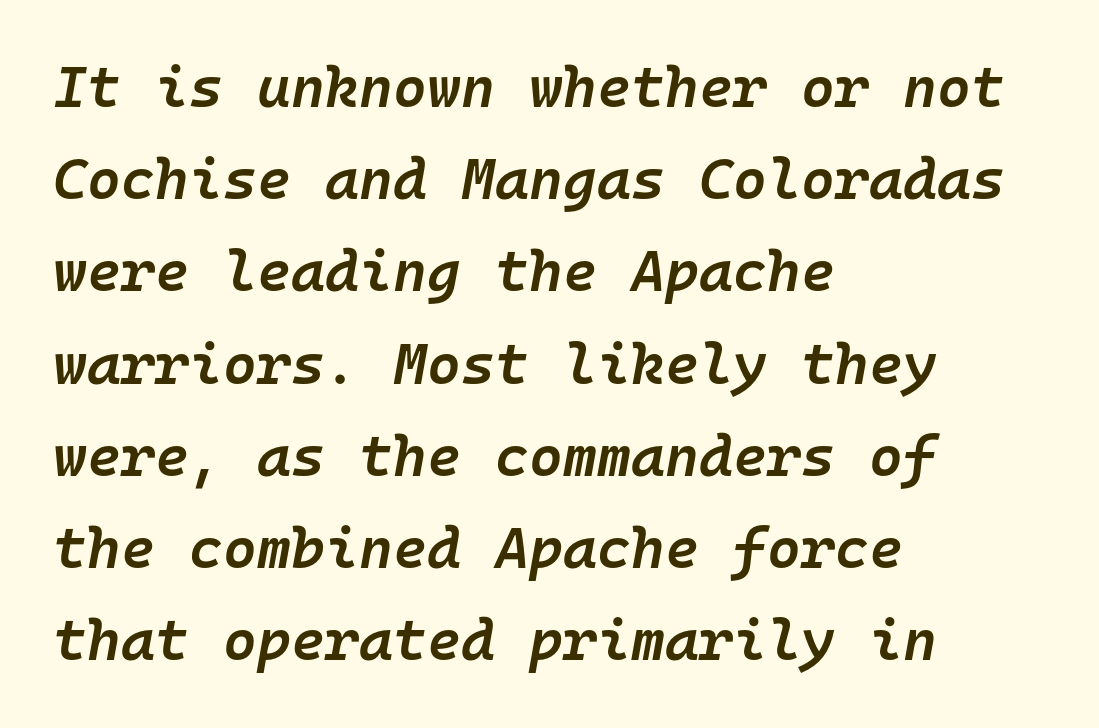
{"italic": "yes", "lean": "right", "slant_degrees": 10, "bold": "semi", "weight": "semibold", "width": "normal", "stroke_contrast": "low", "x_height": "medium", "monospaced": "yes", "underline": "no", "align": "left", "line_spacing": "normal", "line_spacing_ratio": 1.59, "letter_spacing": "normal", "letter_spacing_em": 0.0, "glyph_px": 58}
